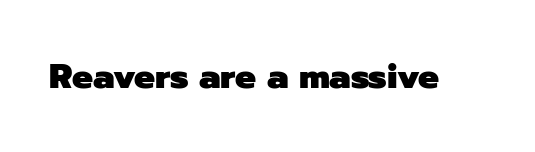
Q: Is the text bold? A: Yes.
Q: Is the text italic (slanted)? A: No, it is upright.
Q: Is the typeface a serif or a sans-serif typeface? A: Sans-serif.
Q: Is the text underlined? A: No.
Q: Is the spacing between letters normal or unusually wide? A: Normal.
Q: Width (condensed, normal, or wide)? A: Normal.
Q: Stroke contrast? A: Low.
Q: x-height? A: Medium.
Q: Monospaced? A: No.
